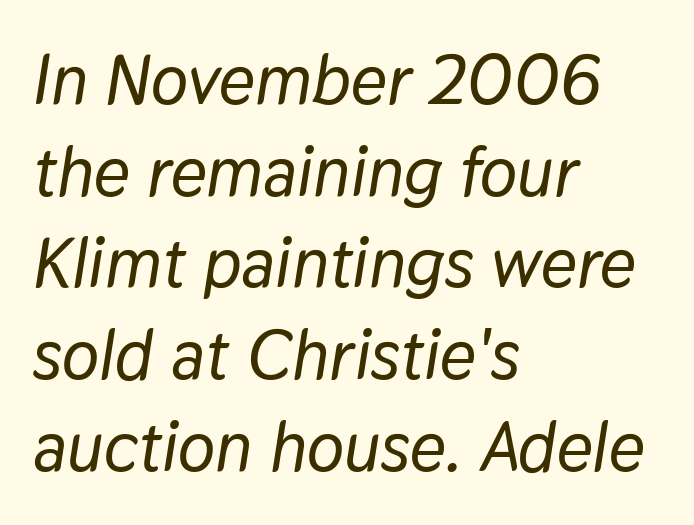
Q: Is the text italic (slanted)? A: Yes, it leans right by about 9 degrees.
Q: Is the text underlined? A: No.
Q: How is the paragraph aligned? A: Left-aligned.
Q: Is the spacing between letters normal or unusually wide? A: Normal.
Q: Is the spacing between lines tight, normal or loose? A: Normal.
Q: Width (condensed, normal, or wide)? A: Normal.
Q: Stroke contrast? A: Low.
Q: x-height? A: Medium.
Q: Monospaced? A: No.
